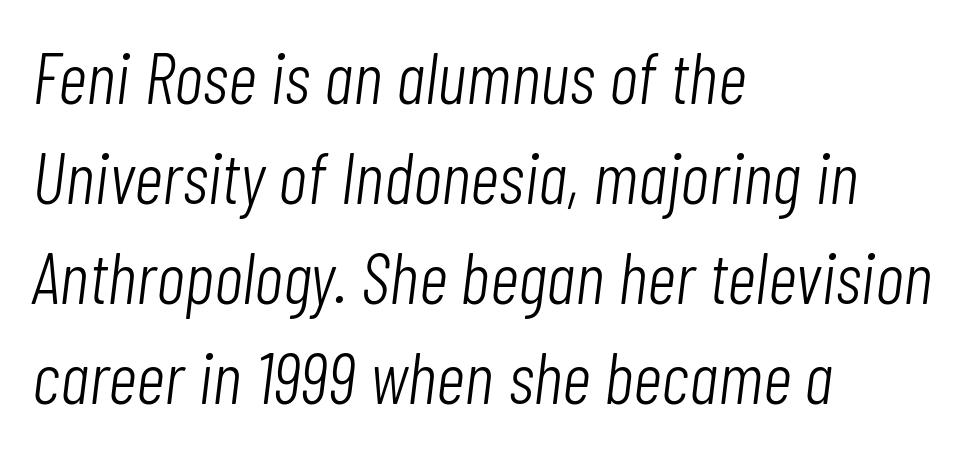
Standard letterfit; no display-style spreading of the glyphs. Regarding leading, the lines here are spaced in the standard way. The letters look calm and open, with moderate or lighter stems. No word sits above an underline. This sample has the flowing, uneven cadence of proportional lettering. Rendered with sloped, italic letterforms.
